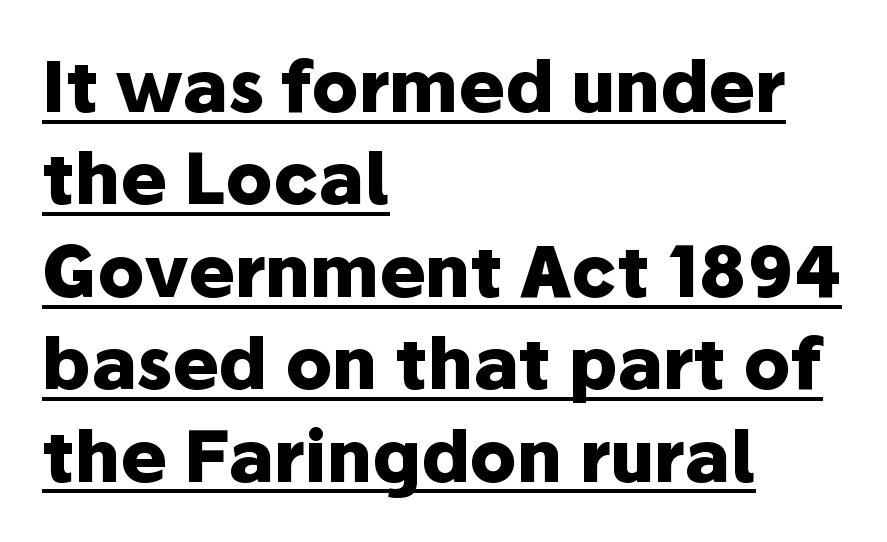
Q: Is the text bold? A: Yes.
Q: Is the text italic (slanted)? A: No, it is upright.
Q: Is the typeface a serif or a sans-serif typeface? A: Sans-serif.
Q: Is the text underlined? A: Yes.
Q: How is the paragraph aligned? A: Left-aligned.
Q: Is the spacing between letters normal or unusually wide? A: Normal.
Q: Is the spacing between lines tight, normal or loose? A: Normal.
Q: Width (condensed, normal, or wide)? A: Normal.
Q: Stroke contrast? A: Low.
Q: x-height? A: Medium.
Q: Monospaced? A: No.
